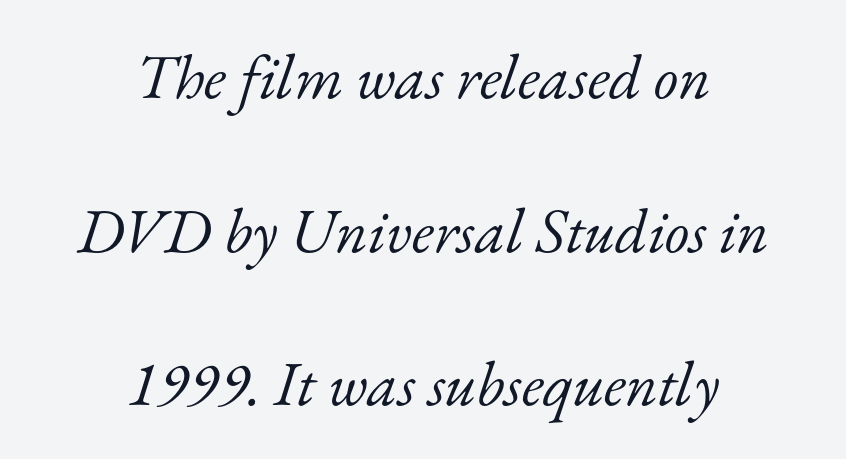
Spacing between characters is what you'd get straight out of the box. Little horizontal feet cap the strokes, marking this as serif type. Line starts and ends both wander, symmetrically. The line-height multiplier appears high, well above default.
